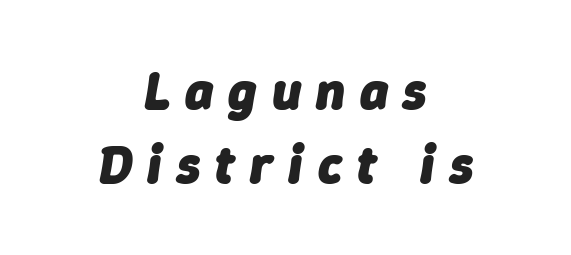
{"italic": "yes", "lean": "right", "slant_degrees": 9, "bold": "yes", "weight": "heavy", "width": "normal", "stroke_contrast": "low", "x_height": "medium", "monospaced": "no", "underline": "no", "align": "center", "line_spacing": "normal", "line_spacing_ratio": 1.37, "letter_spacing": "wide", "letter_spacing_em": 0.28, "glyph_px": 54}
